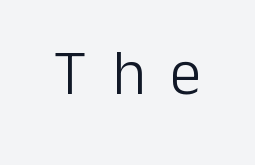
Summary of weight: not heavy and not bold. Has an underline been added? It has not. The rendering uses natural spacing where letterforms have individual widths. This rendering widens character spacing well past its baseline value. The lettering holds an erect, upright posture throughout. Serifs: no, the terminals of the letterforms are clean.
